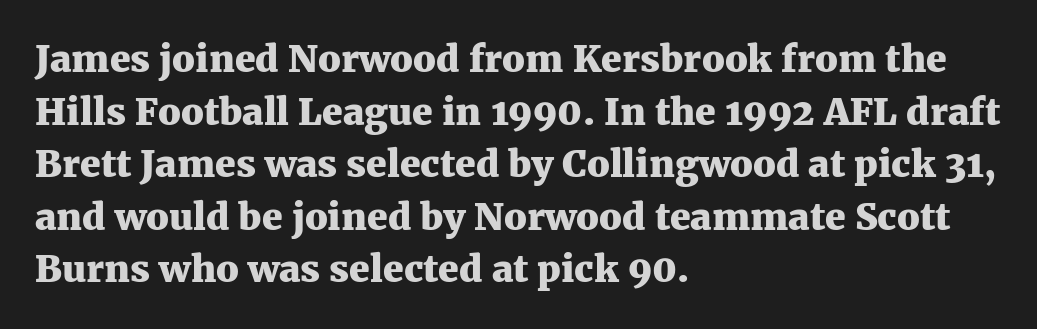
Q: Is the text bold? A: Yes.
Q: Is the text italic (slanted)? A: No, it is upright.
Q: Is the typeface a serif or a sans-serif typeface? A: Serif.
Q: Is the text underlined? A: No.
Q: How is the paragraph aligned? A: Left-aligned.
Q: Is the spacing between letters normal or unusually wide? A: Normal.
Q: Is the spacing between lines tight, normal or loose? A: Normal.
Q: Width (condensed, normal, or wide)? A: Normal.
Q: Stroke contrast? A: Medium.
Q: x-height? A: Medium.
Q: Monospaced? A: No.
